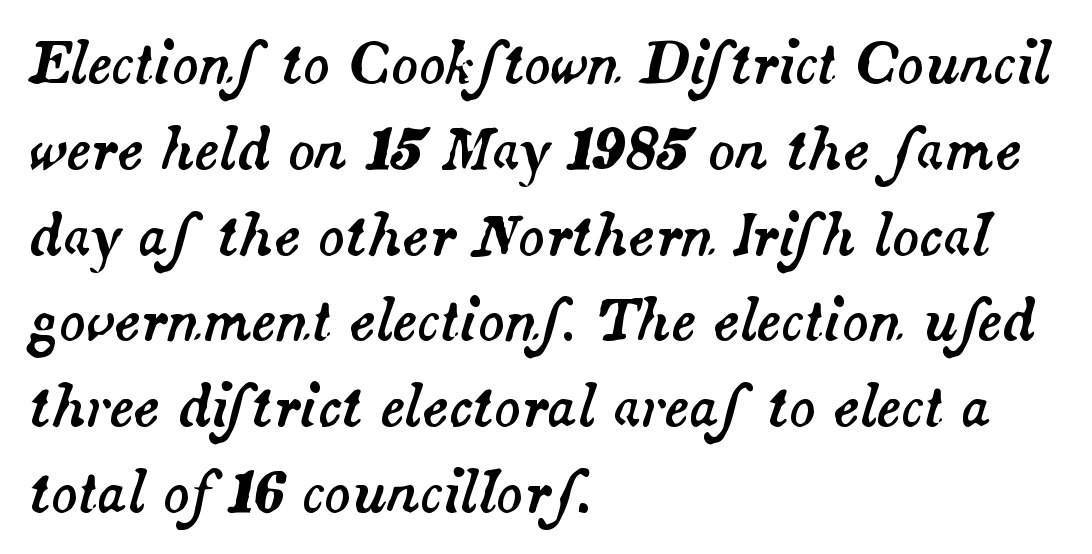
Q: Is the text italic (slanted)? A: Yes, it leans right by about 14 degrees.
Q: Is the text underlined? A: No.
Q: How is the paragraph aligned? A: Left-aligned.
Q: Is the spacing between letters normal or unusually wide? A: Normal.
Q: Is the spacing between lines tight, normal or loose? A: Normal.
Q: Width (condensed, normal, or wide)? A: Normal.
Q: Stroke contrast? A: Medium.
Q: x-height? A: Small.
Q: Monospaced? A: No.
